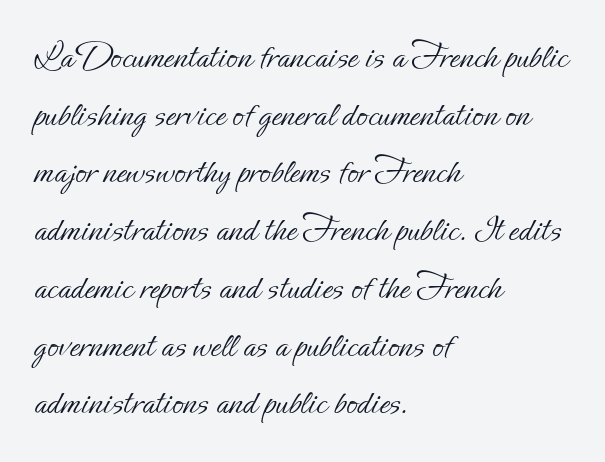
How are the letters spaced? Ordinarily, with no added tracking. Where is the straight margin? On the left. The rendering uses natural spacing where letterforms have individual widths. No heavy texture on the line: the type isn't bold.
